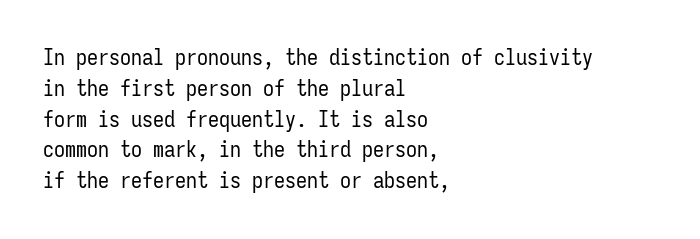
Summary of vertical rhythm: regular, with standard interline spacing. Short note: letters normally spaced. The font's upright variant was chosen for this text. Casual observation: everything's shoved over to the left.
